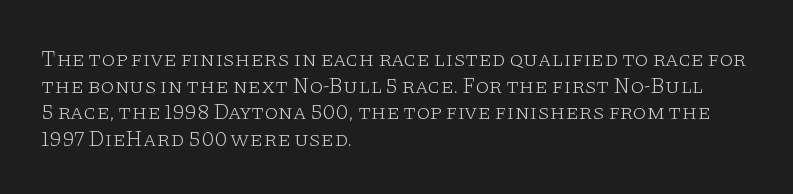
{"italic": "no", "bold": "no", "underline": "no", "align": "left", "line_spacing_ratio": 1.21, "letter_spacing": "normal", "letter_spacing_em": 0.0, "glyph_px": 22}
